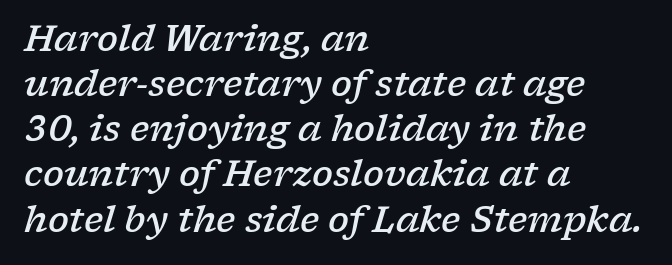
The gap between lines stays unmarked. A typesetter would call this zero additional tracking. In terms of leading, this rendering sits right in the middle. The strokes are fattened partway — semibold, not bold. If you drew a line through each stem, it would be angled.
